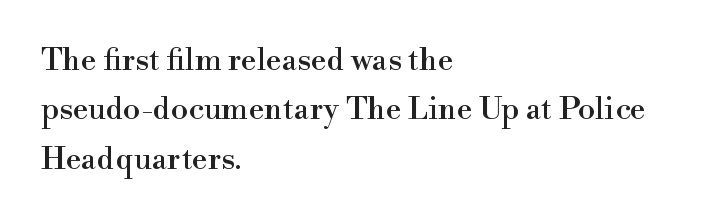
Q: Is the text italic (slanted)? A: No, it is upright.
Q: Is the typeface a serif or a sans-serif typeface? A: Serif.
Q: Is the text underlined? A: No.
Q: How is the paragraph aligned? A: Left-aligned.
Q: Is the spacing between letters normal or unusually wide? A: Normal.
Q: Is the spacing between lines tight, normal or loose? A: Normal.
Q: Width (condensed, normal, or wide)? A: Normal.
Q: x-height? A: Small.
Q: Monospaced? A: No.
